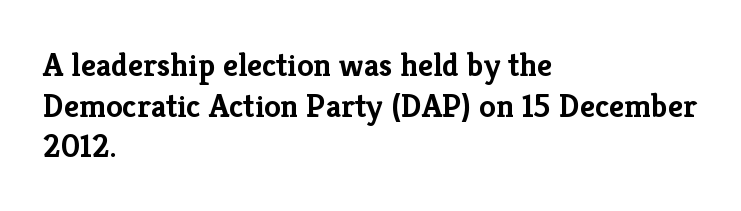
Q: Is the text bold? A: Yes.
Q: Is the text italic (slanted)? A: No, it is upright.
Q: Is the typeface a serif or a sans-serif typeface? A: Serif.
Q: Is the text underlined? A: No.
Q: How is the paragraph aligned? A: Left-aligned.
Q: Is the spacing between letters normal or unusually wide? A: Normal.
Q: Width (condensed, normal, or wide)? A: Normal.
Q: Stroke contrast? A: Low.
Q: x-height? A: Medium.
Q: Monospaced? A: No.
